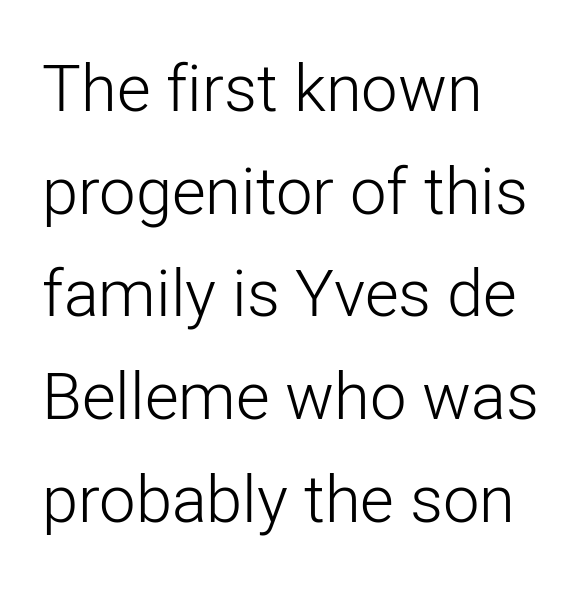
The image shows 65 px light sans-serif type, upright; set left-aligned, normal line spacing (1.58x), normal letter spacing, not underlined; low stroke contrast and a medium x-height.
